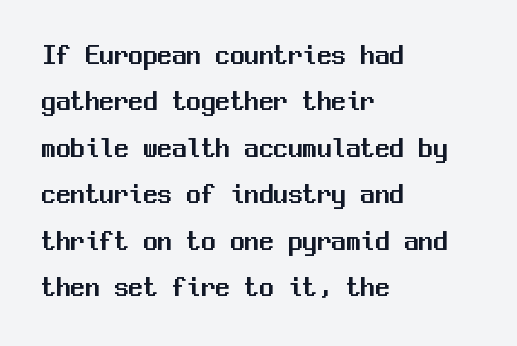
The image shows 29 px sans-serif type, upright, monospaced; set left-aligned, normal line spacing (1.6x), normal letter spacing, not underlined; medium stroke contrast and a medium x-height.
